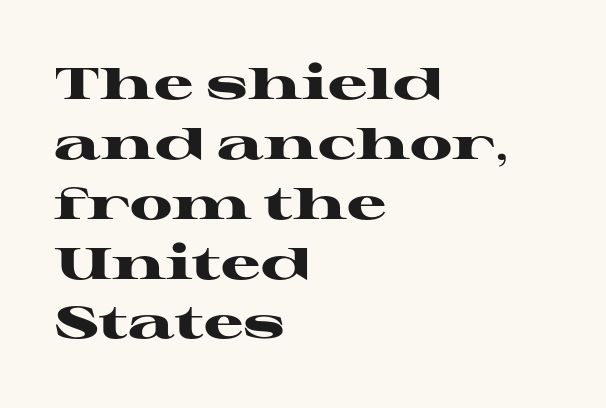
Q: Is the text bold? A: Yes.
Q: Is the text italic (slanted)? A: No, it is upright.
Q: Is the typeface a serif or a sans-serif typeface? A: Serif.
Q: Is the text underlined? A: No.
Q: How is the paragraph aligned? A: Left-aligned.
Q: Is the spacing between letters normal or unusually wide? A: Normal.
Q: Is the spacing between lines tight, normal or loose? A: Normal.
Q: Width (condensed, normal, or wide)? A: Wide.
Q: Stroke contrast? A: High.
Q: x-height? A: Medium.
Q: Monospaced? A: No.
